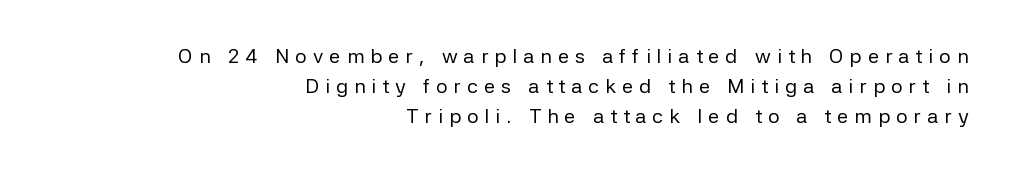
Q: Is the text bold? A: No.
Q: Is the text italic (slanted)? A: No, it is upright.
Q: Is the text underlined? A: No.
Q: How is the paragraph aligned? A: Right-aligned.
Q: Is the spacing between letters normal or unusually wide? A: Unusually wide.
Q: Is the spacing between lines tight, normal or loose? A: Normal.
